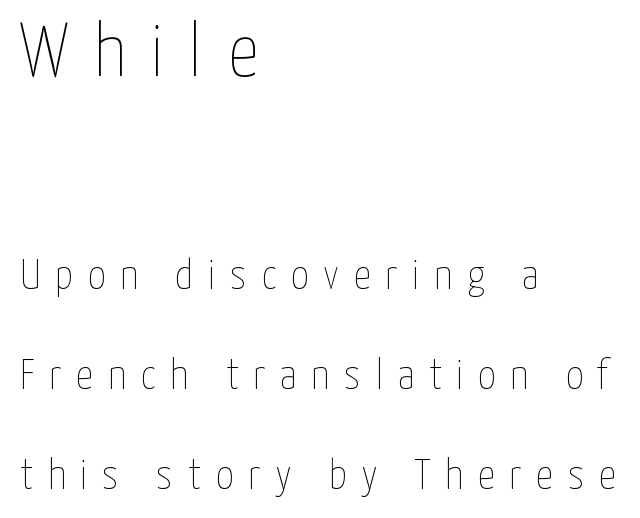
Q: Is the text bold? A: No.
Q: Is the text italic (slanted)? A: No, it is upright.
Q: Is the text underlined? A: No.
Q: How is the paragraph aligned? A: Left-aligned.
Q: Is the spacing between letters normal or unusually wide? A: Unusually wide.
Q: Is the spacing between lines tight, normal or loose? A: Loose.
Q: Which block of text is set in a larger size, the first (top) or the second (bottom)? A: The first (top) one.
Q: Width (condensed, normal, or wide)? A: Condensed.
Q: Stroke contrast? A: Low.
Q: x-height? A: Medium.
Q: Monospaced? A: No.
